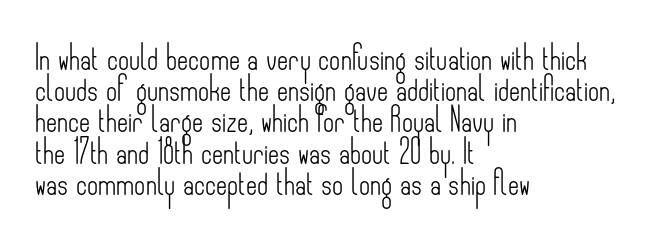
{"italic": "no", "bold": "no", "underline": "no", "align": "left", "line_spacing": "normal", "line_spacing_ratio": 1.3, "letter_spacing": "normal", "letter_spacing_em": 0.0, "glyph_px": 24}
